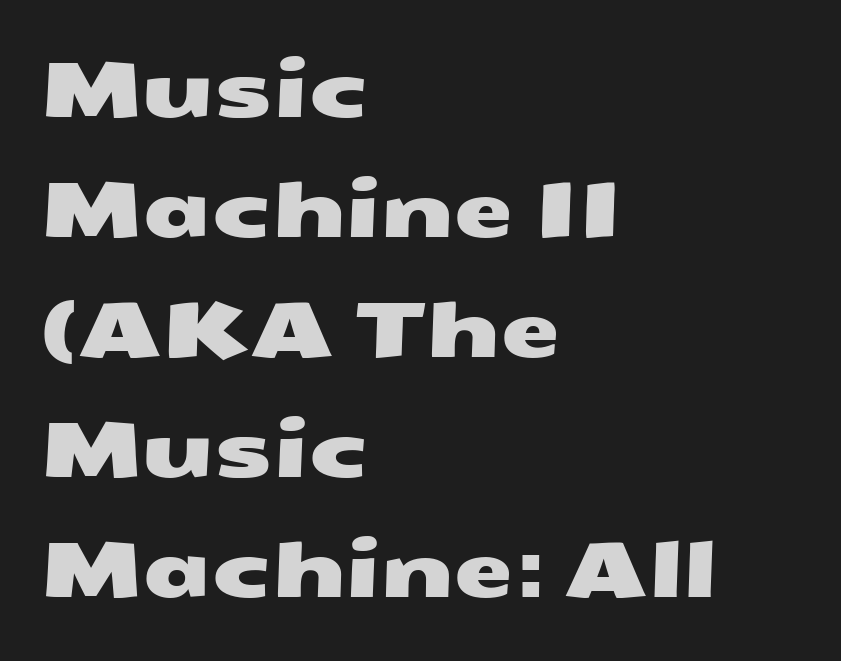
{"serif": "no", "width": "wide", "stroke_contrast": "medium", "x_height": "medium", "monospaced": "no", "underline": "no", "align": "left", "line_spacing": "normal", "line_spacing_ratio": 1.56, "letter_spacing": "normal", "letter_spacing_em": 0.0, "glyph_px": 77}
